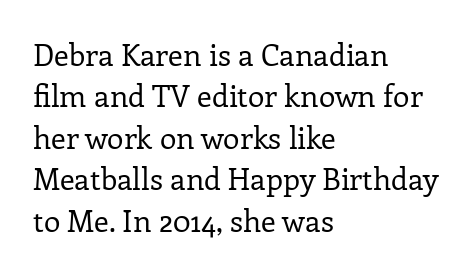
Compared with typical paragraphs, the rows here are spaced about the same. Stroke thickness stays within the range of a standard reading face or lighter. A student would call this left alignment; a typographer would say flush left, rag right. Designer's note — italics off, roman on. Check where the strokes stop: tiny serifs finish them off. Clear beneath every line of the passage.
